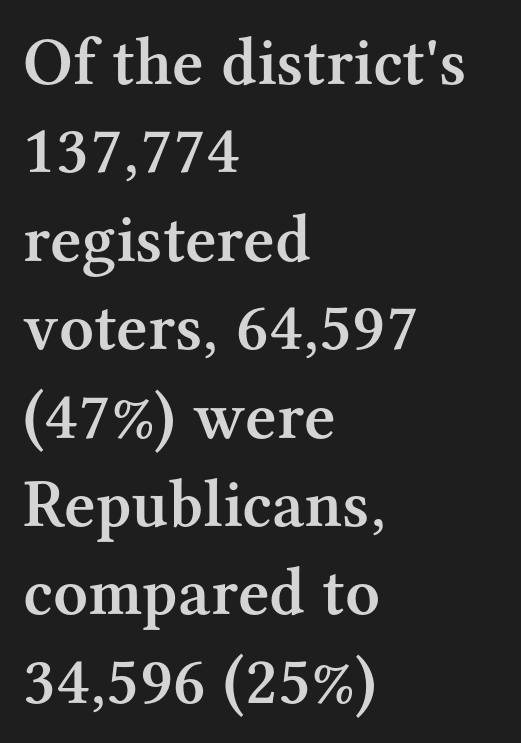
{"serif": "yes", "italic": "no", "bold": "semi", "weight": "semibold", "width": "normal", "stroke_contrast": "medium", "x_height": "medium", "monospaced": "no", "underline": "no", "align": "left", "line_spacing": "normal", "line_spacing_ratio": 1.3, "letter_spacing": "normal", "letter_spacing_em": 0.0, "glyph_px": 68}
